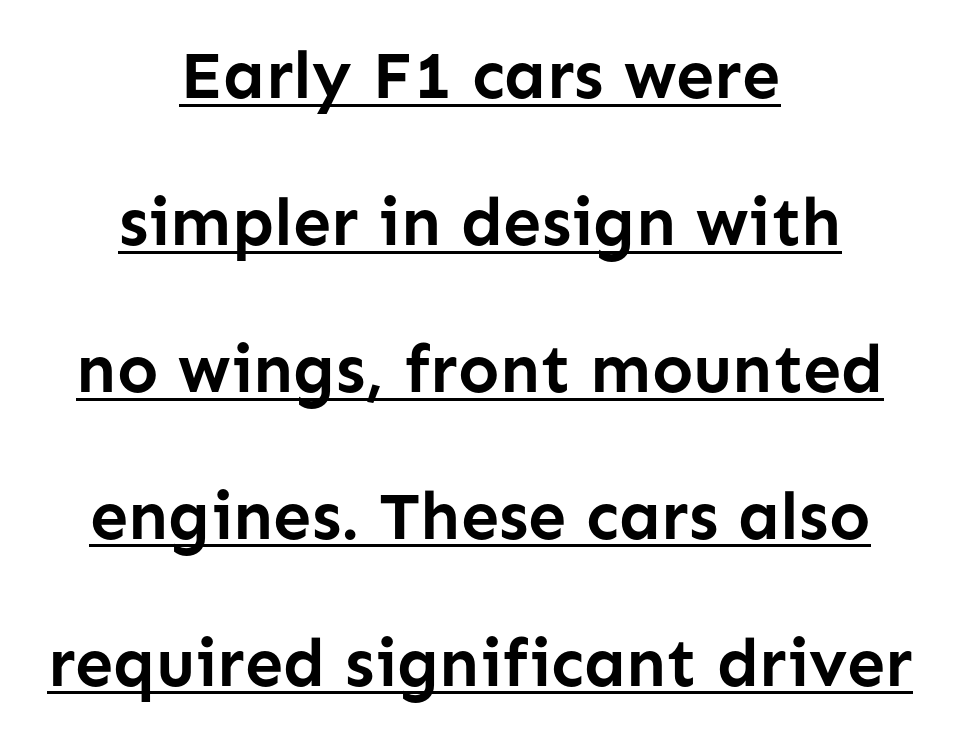
Has an underline been added? It has. What kind of face is this? One without serifs — a sans. The whitespace from short lines is split evenly between both sides. Do the characters align in a grid? No, the font is proportional. Words appear dense and cohesive because spacing is normal. Thick stems and heavy bowls — unmistakably bold.
